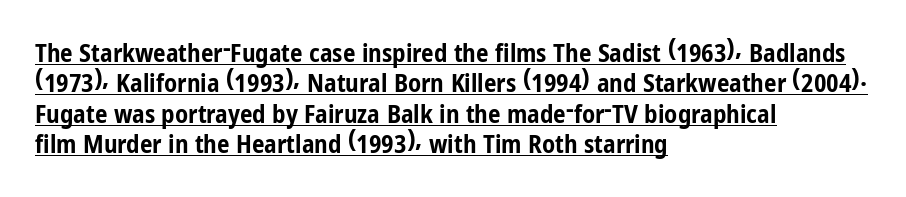
The face used here is rendered with its standard letterfit. Weight: bold. This rendering features underlined lettering. Line beginnings align vertically; line endings do not. The font's upright variant was chosen for this text.
